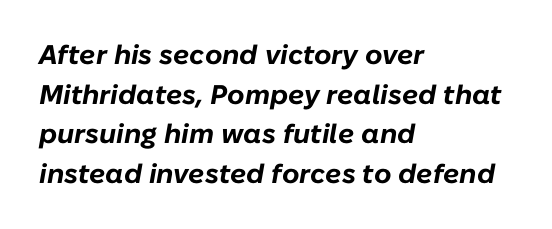
{"italic": "yes", "lean": "right", "slant_degrees": 10, "bold": "yes", "underline": "no", "align": "left", "line_spacing": "normal", "line_spacing_ratio": 1.47, "letter_spacing": "normal", "letter_spacing_em": 0.0, "glyph_px": 27}
